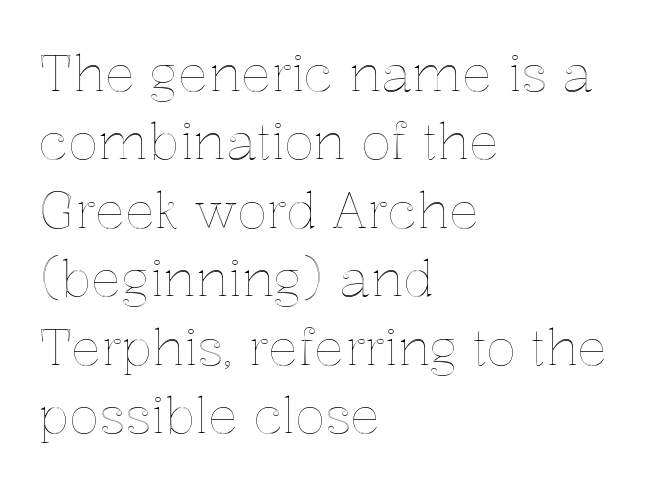
The image shows 50 px text type, upright; set left-aligned, normal line spacing (1.37x), normal letter spacing, not underlined; a medium x-height.
